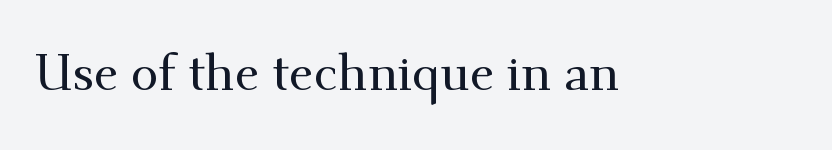
Q: Is the text italic (slanted)? A: No, it is upright.
Q: Is the typeface a serif or a sans-serif typeface? A: Serif.
Q: Is the text underlined? A: No.
Q: Is the spacing between letters normal or unusually wide? A: Normal.
Q: Width (condensed, normal, or wide)? A: Normal.
Q: Stroke contrast? A: Medium.
Q: x-height? A: Small.
Q: Monospaced? A: No.
